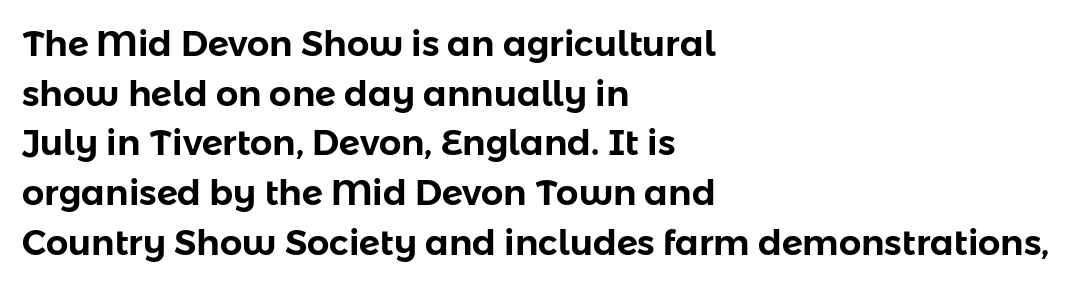
Q: Is the text italic (slanted)? A: No, it is upright.
Q: Is the typeface a serif or a sans-serif typeface? A: Sans-serif.
Q: Is the text underlined? A: No.
Q: How is the paragraph aligned? A: Left-aligned.
Q: Is the spacing between letters normal or unusually wide? A: Normal.
Q: Is the spacing between lines tight, normal or loose? A: Normal.
Q: Width (condensed, normal, or wide)? A: Normal.
Q: Stroke contrast? A: Low.
Q: x-height? A: Medium.
Q: Monospaced? A: No.
